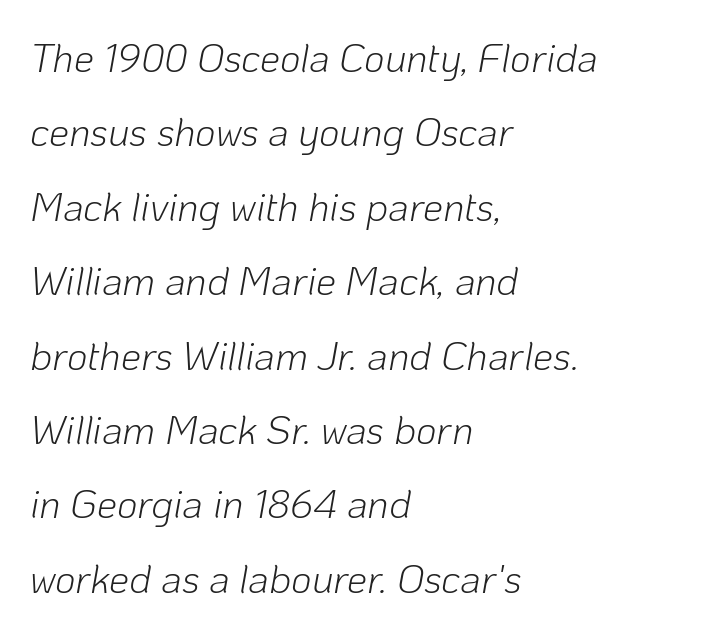
Would a proofreader flag this as italicized? Yes. Here the glyphs are tracked normally, forming tight word shapes. Descenders are the only things crossing below the line. The font sits on the lighter half of the weight spectrum, regular included. A classic flush-left, rag-right setting is used for this passage.
